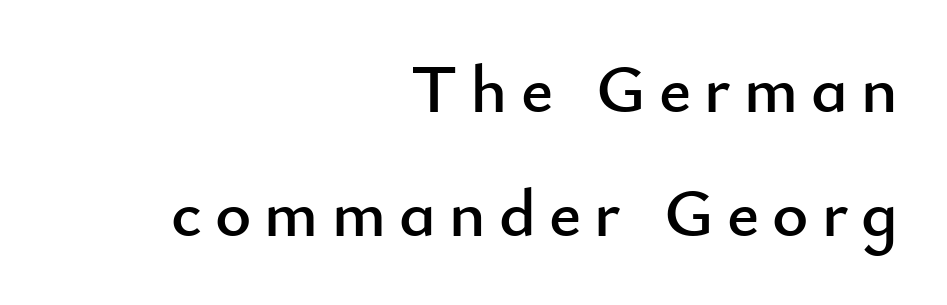
The typesetter chose a ragged-left arrangement here. Nope, no serifs anywhere on these letters. When letters stand straight like this, we call the style roman or upright. Underline: absent. The face used here is proportionally spaced, like ordinary book or web type.
